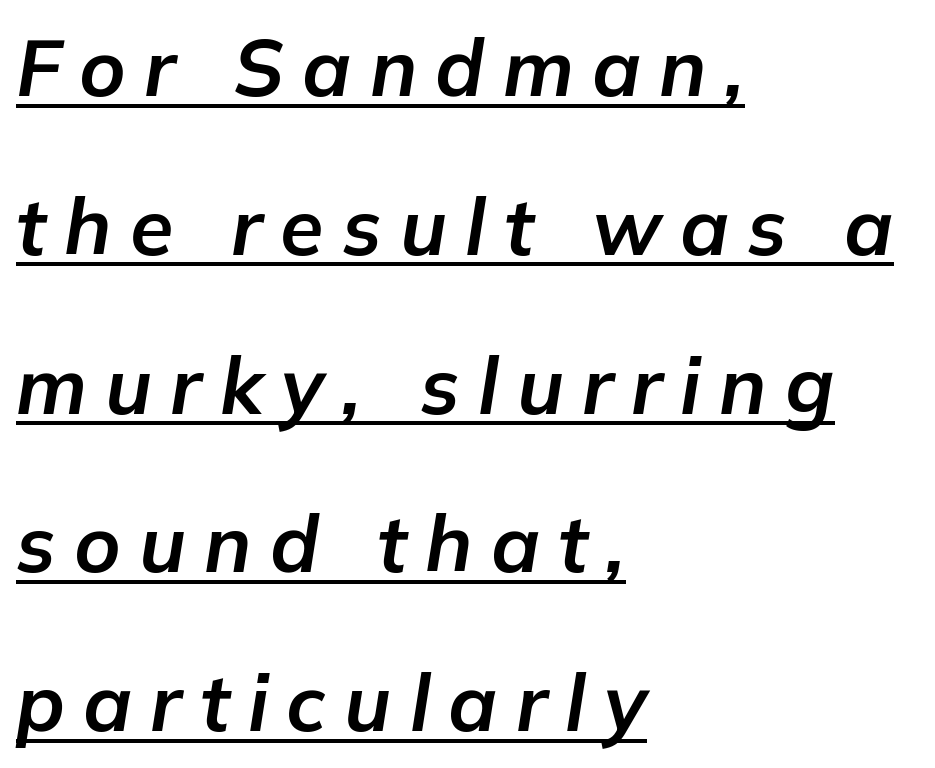
{"italic": "yes", "lean": "right", "slant_degrees": 9, "bold": "yes", "weight": "bold", "width": "normal", "stroke_contrast": "low", "x_height": "medium", "monospaced": "no", "underline": "yes", "align": "left", "line_spacing": "loose", "line_spacing_ratio": 2.01, "letter_spacing": "wide", "letter_spacing_em": 0.23, "glyph_px": 79}
